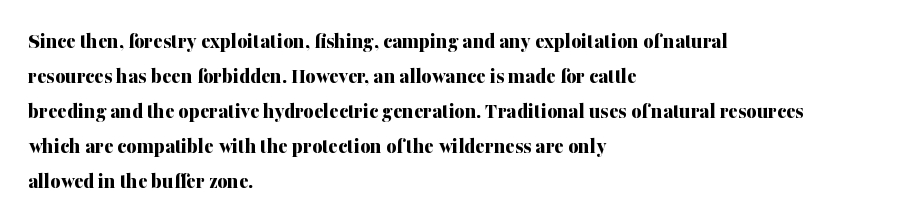
{"italic": "no", "bold": "yes", "underline": "no", "align": "left", "line_spacing": "normal", "line_spacing_ratio": 1.59, "letter_spacing": "normal", "letter_spacing_em": 0.0, "glyph_px": 22}
